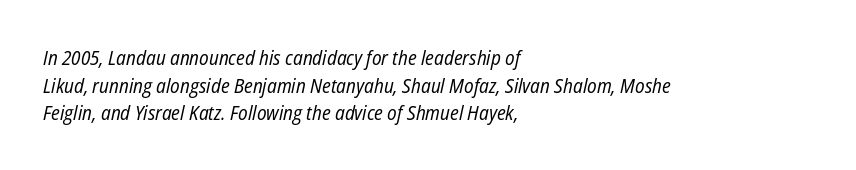
Q: Is the text bold? A: No.
Q: Is the text italic (slanted)? A: Yes, it leans right by about 12 degrees.
Q: Is the text underlined? A: No.
Q: How is the paragraph aligned? A: Left-aligned.
Q: Is the spacing between letters normal or unusually wide? A: Normal.
Q: Is the spacing between lines tight, normal or loose? A: Normal.
